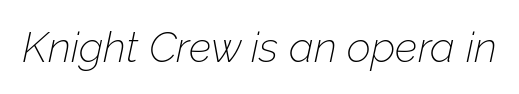
The image shows 42 px thin type, italic (leaning right); set normal letter spacing, not underlined; low stroke contrast and a medium x-height.
